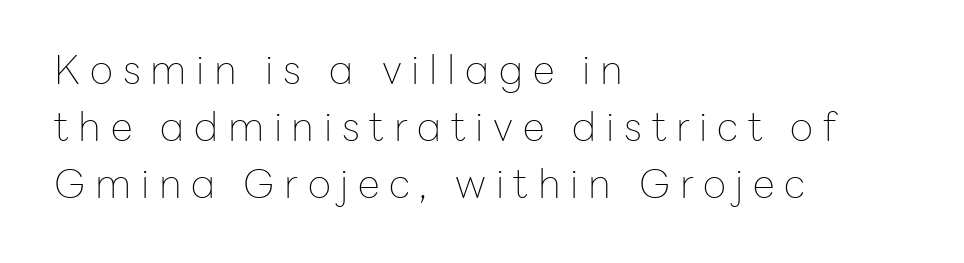
{"serif": "no", "italic": "no", "bold": "no", "weight": "thin", "width": "normal", "stroke_contrast": "low", "x_height": "medium", "monospaced": "no", "underline": "no", "align": "left", "line_spacing": "normal", "line_spacing_ratio": 1.43, "letter_spacing": "wide", "letter_spacing_em": 0.24, "glyph_px": 40}
